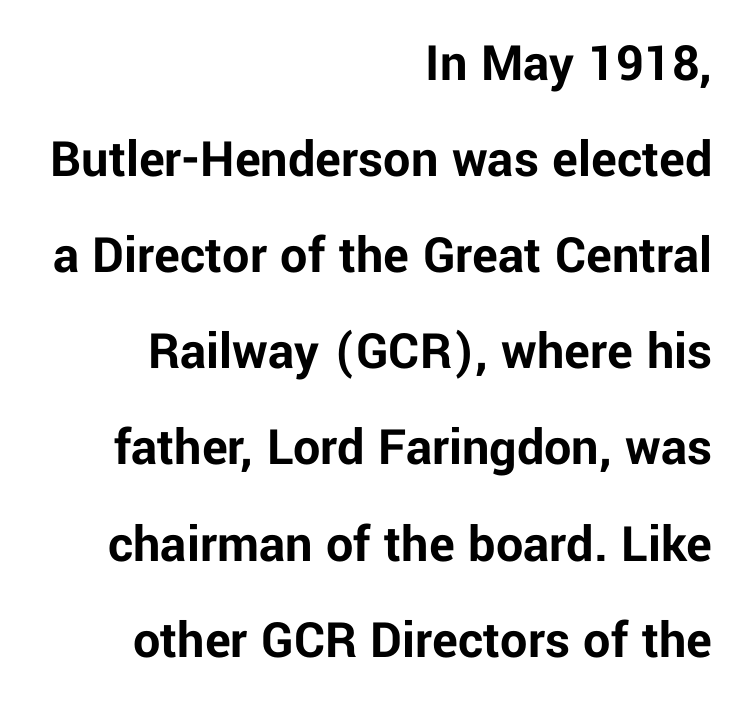
Q: Is the text bold? A: Yes.
Q: Is the text italic (slanted)? A: No, it is upright.
Q: Is the typeface a serif or a sans-serif typeface? A: Sans-serif.
Q: Is the text underlined? A: No.
Q: How is the paragraph aligned? A: Right-aligned.
Q: Is the spacing between letters normal or unusually wide? A: Normal.
Q: Width (condensed, normal, or wide)? A: Normal.
Q: Stroke contrast? A: Low.
Q: x-height? A: Medium.
Q: Monospaced? A: No.
